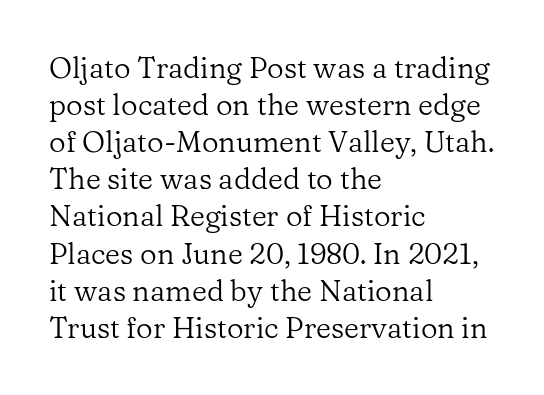
Q: Is the text bold? A: No.
Q: Is the text italic (slanted)? A: No, it is upright.
Q: Is the typeface a serif or a sans-serif typeface? A: Serif.
Q: Is the text underlined? A: No.
Q: How is the paragraph aligned? A: Left-aligned.
Q: Is the spacing between letters normal or unusually wide? A: Normal.
Q: Is the spacing between lines tight, normal or loose? A: Normal.
Q: Width (condensed, normal, or wide)? A: Normal.
Q: Stroke contrast? A: Low.
Q: x-height? A: Medium.
Q: Monospaced? A: No.
